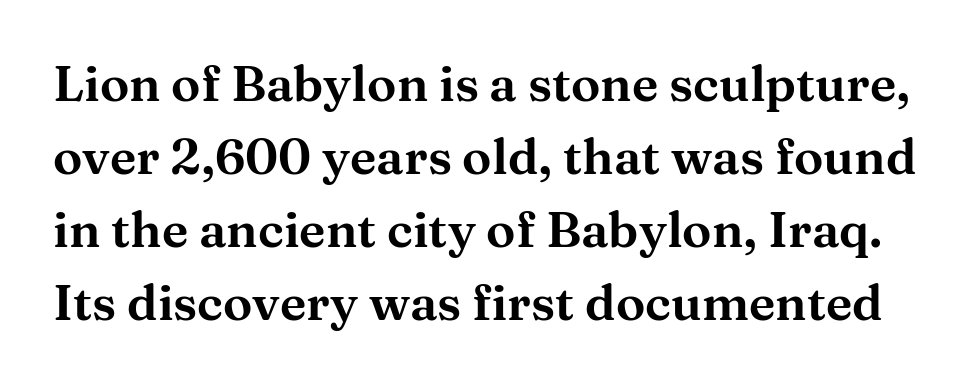
{"serif": "yes", "italic": "no", "width": "wide", "stroke_contrast": "medium", "x_height": "medium", "monospaced": "no", "underline": "no", "line_spacing": "normal", "line_spacing_ratio": 1.49, "letter_spacing": "normal", "letter_spacing_em": 0.0, "glyph_px": 49}
